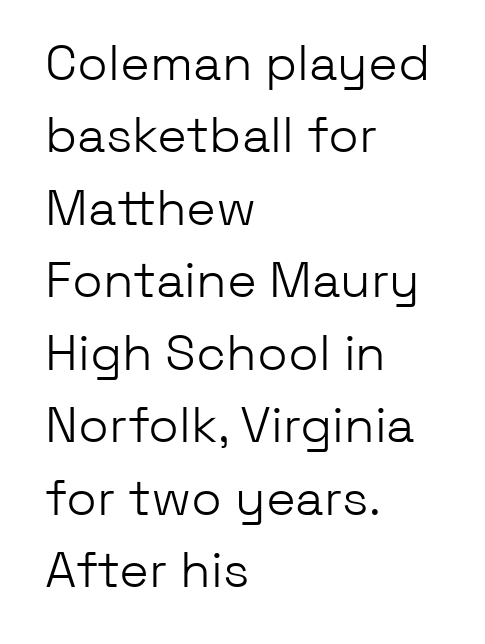
Q: Is the text bold? A: No.
Q: Is the text italic (slanted)? A: No, it is upright.
Q: Is the typeface a serif or a sans-serif typeface? A: Sans-serif.
Q: Is the text underlined? A: No.
Q: How is the paragraph aligned? A: Left-aligned.
Q: Is the spacing between letters normal or unusually wide? A: Normal.
Q: Is the spacing between lines tight, normal or loose? A: Normal.
Q: Width (condensed, normal, or wide)? A: Normal.
Q: Stroke contrast? A: Low.
Q: x-height? A: Medium.
Q: Monospaced? A: No.
